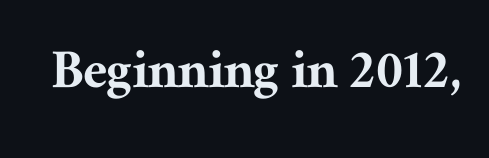
{"serif": "yes", "italic": "no", "width": "normal", "stroke_contrast": "medium", "x_height": "medium", "monospaced": "no", "underline": "no", "letter_spacing": "normal", "letter_spacing_em": 0.0, "glyph_px": 61}
